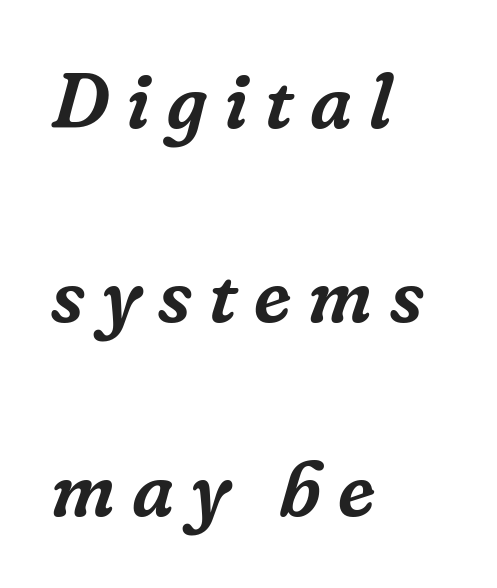
The image shows 78 px serif type, italic (leaning right); set left-aligned, loose line spacing (2.49x), unusually wide letter spacing (+0.22 em), not underlined; low stroke contrast and a medium x-height.
